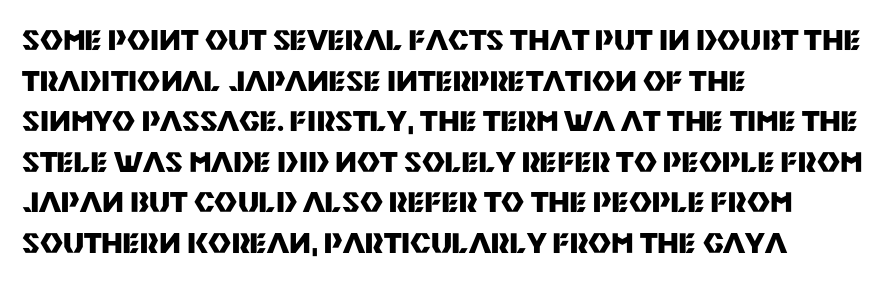
Q: Is the text bold? A: Yes.
Q: Is the text italic (slanted)? A: No, it is upright.
Q: Is the typeface a serif or a sans-serif typeface? A: Sans-serif.
Q: Is the text underlined? A: No.
Q: How is the paragraph aligned? A: Left-aligned.
Q: Is the spacing between letters normal or unusually wide? A: Normal.
Q: Is the spacing between lines tight, normal or loose? A: Normal.
Q: Width (condensed, normal, or wide)? A: Normal.
Q: Stroke contrast? A: Medium.
Q: x-height? A: Large.
Q: Monospaced? A: No.
